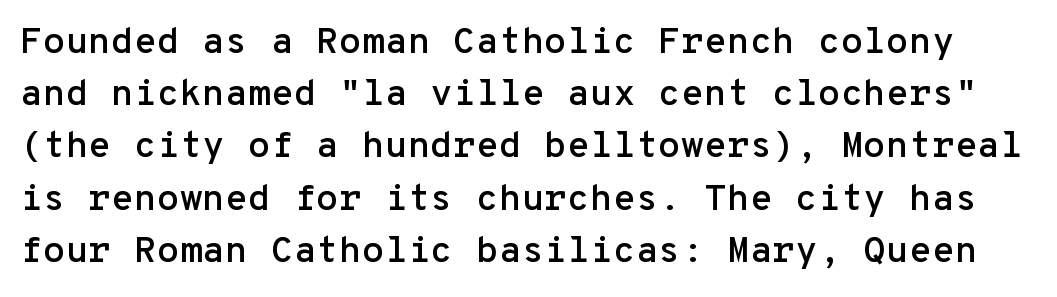
The image shows 37 px sans-serif type, upright, monospaced; set normal line spacing (1.41x), normal letter spacing, not underlined; low stroke contrast and a medium x-height.
